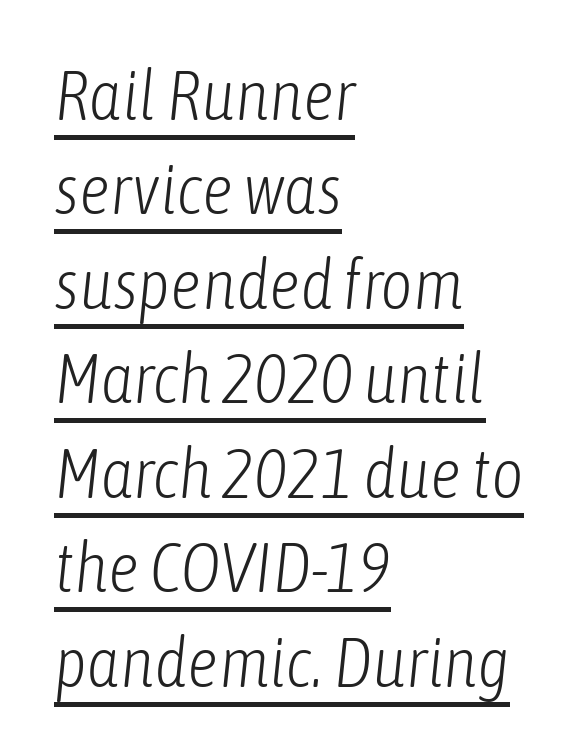
The passage shown is typed in a proportional face where columns would drift. The letterforms sit shoulder to shoulder at normal distance. These glyphs show unthickened strokes, regular width or finer. Every character sits at an angle, as italics do.
